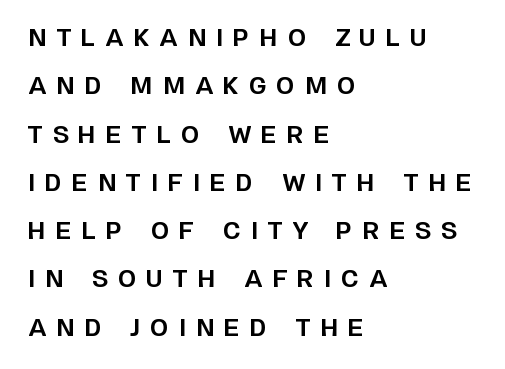
How heavy is the stroke? Heavy — this is a bold. Horizontally, the lines are justified to the leading edge only. Line spacing here is loose. Inter-character spacing is expanded well beyond the font's built-in metrics.
